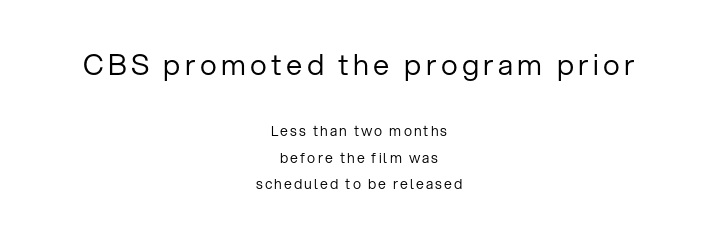
Q: Is the text bold? A: No.
Q: Is the text italic (slanted)? A: No, it is upright.
Q: Is the typeface a serif or a sans-serif typeface? A: Sans-serif.
Q: Is the text underlined? A: No.
Q: How is the paragraph aligned? A: Centered.
Q: Which block of text is set in a larger size, the first (top) or the second (bottom)? A: The first (top) one.
Q: Width (condensed, normal, or wide)? A: Normal.
Q: Stroke contrast? A: Low.
Q: x-height? A: Medium.
Q: Monospaced? A: No.
